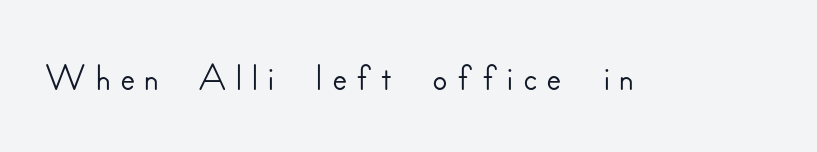
A typesetter would mark this as roman, not italic. Looks like regular typesetting: each glyph gets only the width it needs. Descender tails drop into unmarked territory. Font category for this specimen: sans-serif.
